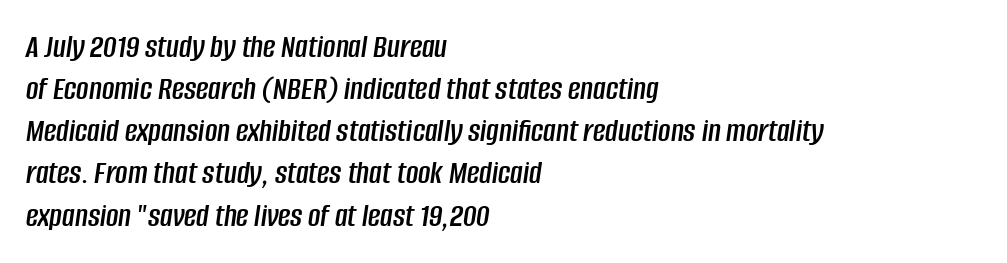
{"italic": "yes", "lean": "right", "slant_degrees": 8, "width": "condensed", "stroke_contrast": "low", "x_height": "large", "monospaced": "no", "underline": "no", "align": "left", "line_spacing_ratio": 1.24, "letter_spacing": "normal", "letter_spacing_em": 0.0, "glyph_px": 34}
